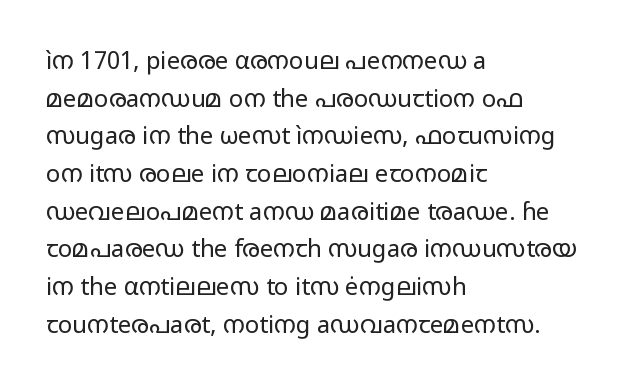
{"italic": "no", "bold": "no", "underline": "no", "align": "left", "line_spacing": "normal", "line_spacing_ratio": 1.57, "letter_spacing": "normal", "letter_spacing_em": 0.0, "glyph_px": 24}
